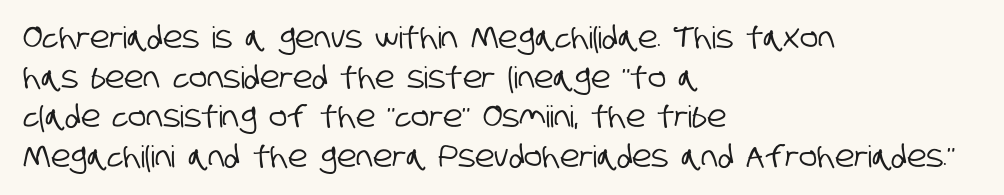
The image shows 30 px condensed sans-serif type; set left-aligned, normal line spacing (1.32x), normal letter spacing, not underlined; low stroke contrast and a large x-height.
